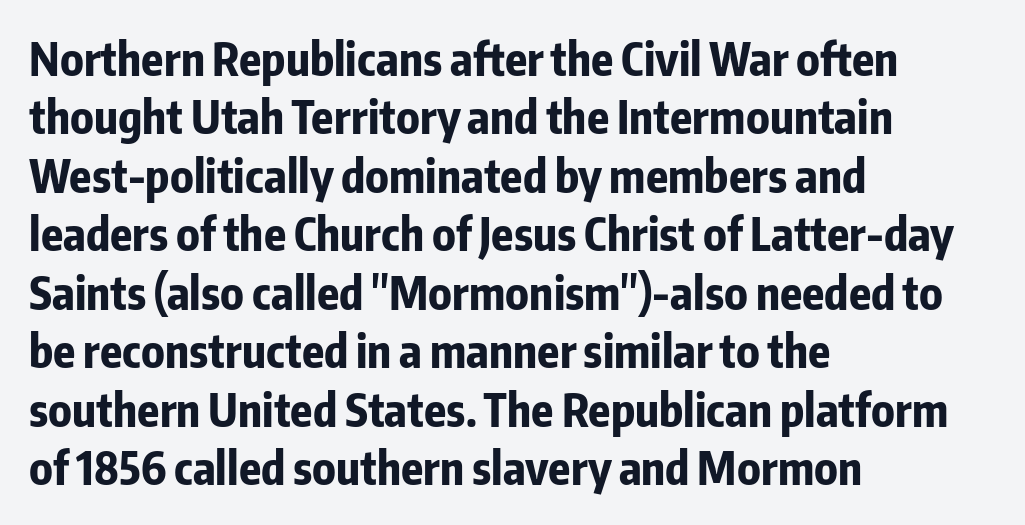
This is sans-serif lettering, the kind often seen on screens and signage. Is this a fixed-width face? No — the glyphs have proportional, varying widths. These lines carry a lot of weight — the face is fully bold. Baseline-to-baseline distance is the conventional proportion of letter height.
